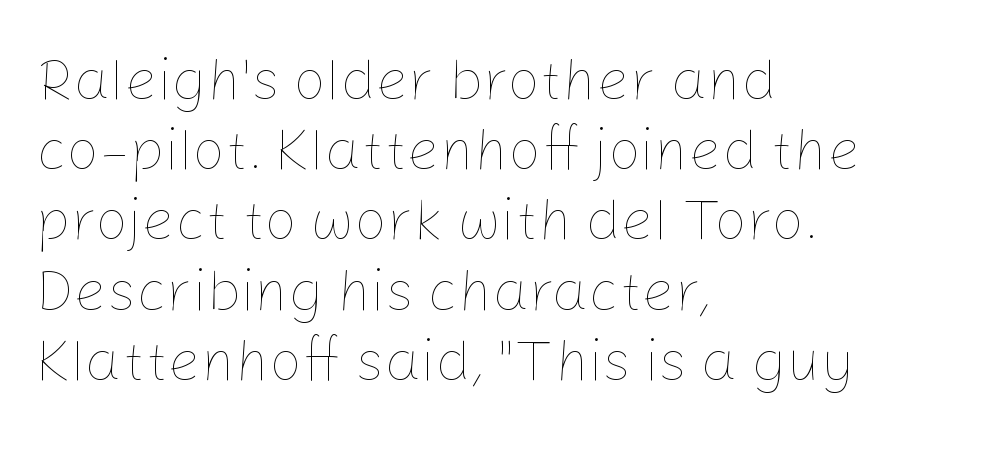
The image shows 58 px thin type, upright; set left-aligned, line spacing 1.21x, normal letter spacing, not underlined; low stroke contrast and a medium x-height.
